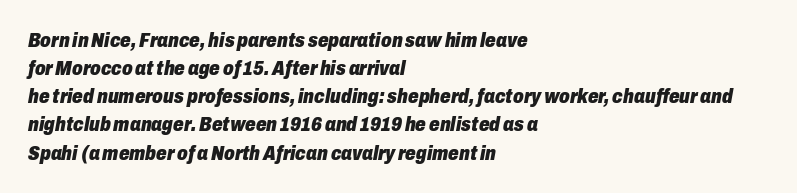
The image shows 21 px bold type, italic (leaning right); set left-aligned, normal line spacing (1.34x), normal letter spacing, not underlined.
